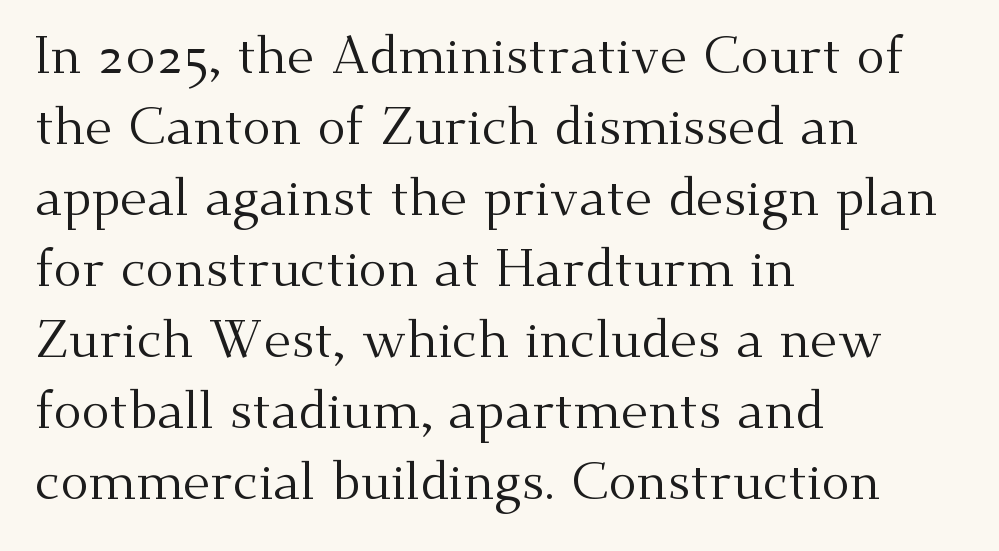
The image shows 53 px regular-weight serif type, upright; set left-aligned, normal line spacing (1.34x), normal letter spacing, not underlined; medium stroke contrast and a small x-height.
